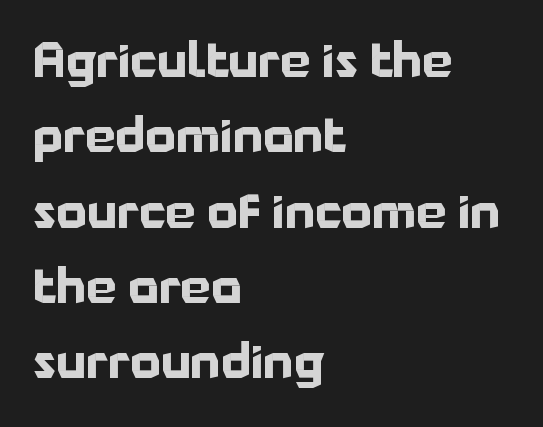
Q: Is the text bold? A: Yes.
Q: Is the text italic (slanted)? A: No, it is upright.
Q: Is the typeface a serif or a sans-serif typeface? A: Sans-serif.
Q: Is the text underlined? A: No.
Q: How is the paragraph aligned? A: Left-aligned.
Q: Is the spacing between letters normal or unusually wide? A: Normal.
Q: Is the spacing between lines tight, normal or loose? A: Normal.
Q: Width (condensed, normal, or wide)? A: Normal.
Q: Stroke contrast? A: Low.
Q: x-height? A: Medium.
Q: Monospaced? A: No.
